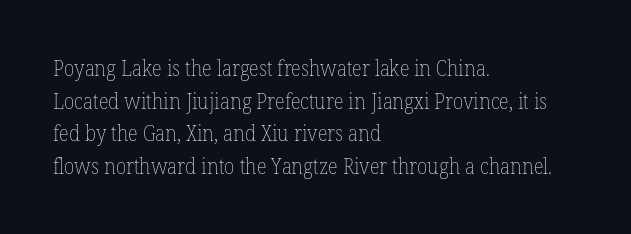
Q: Is the text bold? A: No.
Q: Is the text italic (slanted)? A: No, it is upright.
Q: Is the text underlined? A: No.
Q: How is the paragraph aligned? A: Left-aligned.
Q: Is the spacing between letters normal or unusually wide? A: Normal.
Q: Is the spacing between lines tight, normal or loose? A: Normal.
